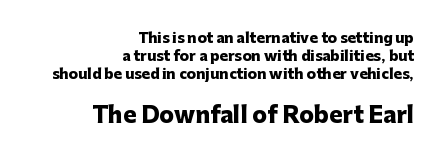
The paragraph shown leans on its right margin. The type sits square on the baseline with zero lean. These two chunks differ in scale, with the bottom chunk taking the larger measure. Students, note that the glyphs here touch the page at normal intervals.
